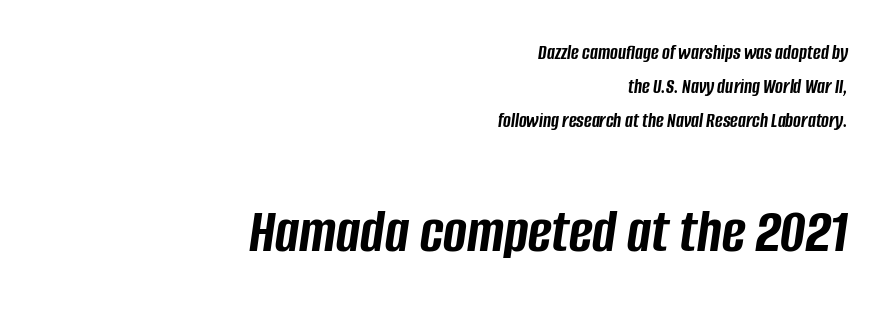
{"italic": "yes", "lean": "right", "slant_degrees": 8, "bold": "yes", "weight": "semibold", "width": "condensed", "stroke_contrast": "low", "x_height": "large", "monospaced": "no", "underline": "no", "align": "right", "line_spacing": "normal", "line_spacing_ratio": 1.62, "letter_spacing": "normal", "letter_spacing_em": 0.0, "larger_block": "second", "size_ratio": 3.05, "glyph_px": 64}
